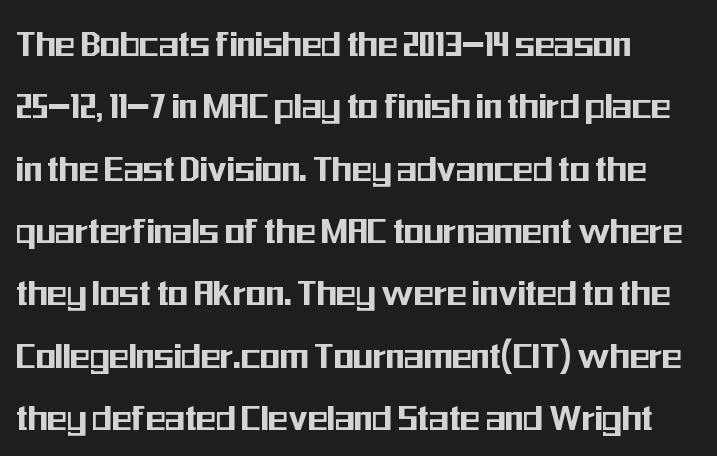
The zone under the glyphs is completely vacant. Looks like regular typesetting: each glyph gets only the width it needs. The line texture is even and compact thanks to regular tracking. The passage shown stacks its lines at a standard gap.
